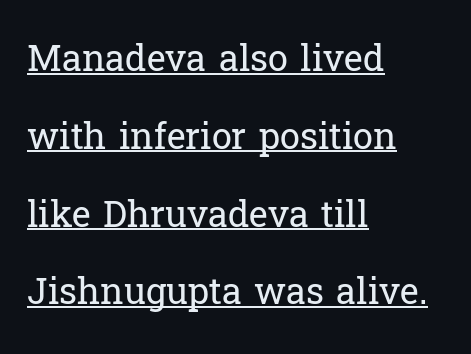
To sum up the face: it has serifs. The typesetter chose a ragged-right arrangement here. The rendering uses the underline text-decoration. A typesetter would call this proportional, since set widths differ per character. Compared with typical paragraphs, the rows here are farther apart. Style check: upright.
